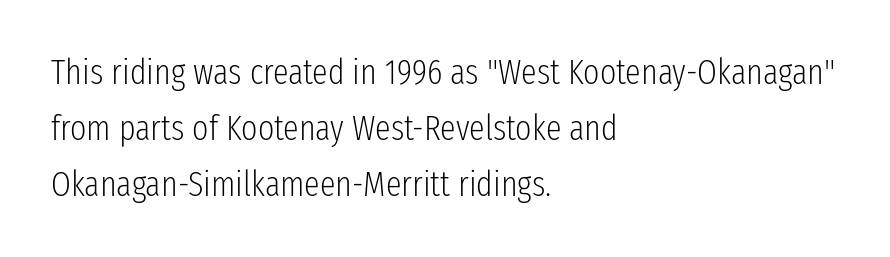
One-word summary of the alignment: left. A clean baseline with only descenders dipping below it. Inter-character spacing is left at the font's built-in metrics. Is there much room between lines? A standard amount, neither cramped nor airy. A typesetter would call this proportional, since set widths differ per character.
